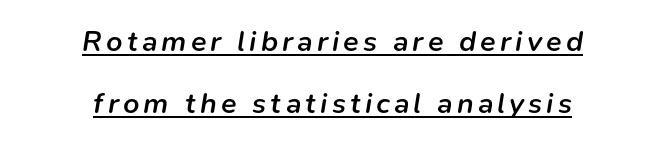
Looking at the ascenders, they clearly lean. The words here are underlined. The rag falls on both sides of this text block equally. Typographic density is moderately raised because the face is semibold.
